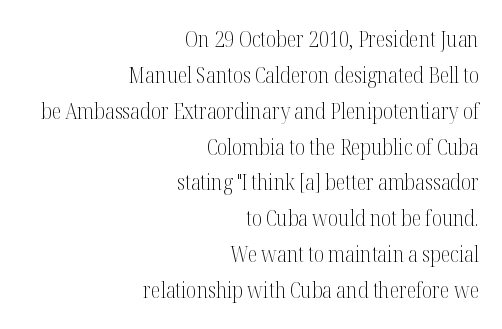
Q: Is the text bold? A: No.
Q: Is the text italic (slanted)? A: No, it is upright.
Q: Is the text underlined? A: No.
Q: How is the paragraph aligned? A: Right-aligned.
Q: Is the spacing between letters normal or unusually wide? A: Normal.
Q: Is the spacing between lines tight, normal or loose? A: Normal.
